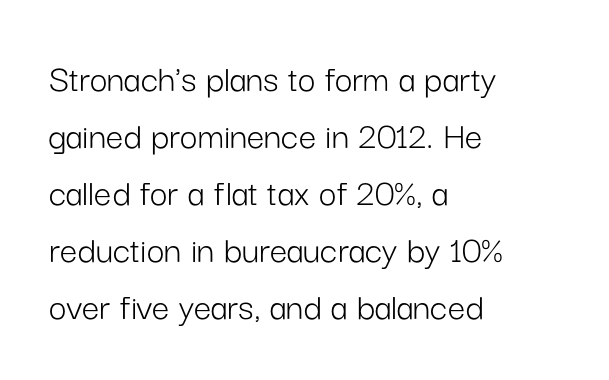
Q: Is the text bold? A: No.
Q: Is the text italic (slanted)? A: No, it is upright.
Q: Is the typeface a serif or a sans-serif typeface? A: Sans-serif.
Q: Is the text underlined? A: No.
Q: How is the paragraph aligned? A: Left-aligned.
Q: Is the spacing between letters normal or unusually wide? A: Normal.
Q: Is the spacing between lines tight, normal or loose? A: Normal.
Q: Width (condensed, normal, or wide)? A: Normal.
Q: Stroke contrast? A: Low.
Q: x-height? A: Medium.
Q: Monospaced? A: No.
